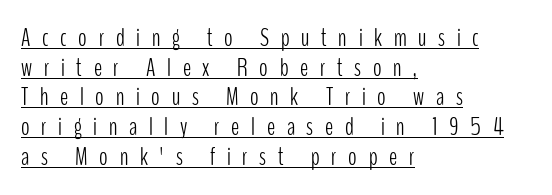
{"italic": "no", "bold": "no", "underline": "yes", "align": "left", "line_spacing_ratio": 1.19, "letter_spacing": "wide", "letter_spacing_em": 0.47, "glyph_px": 25}
